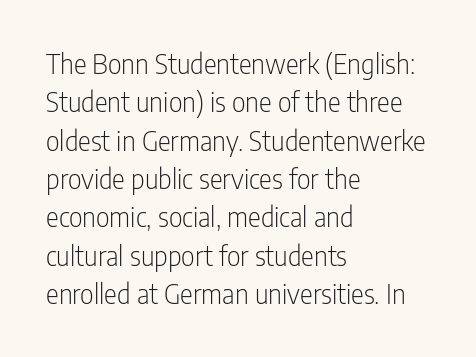
Q: Is the text bold? A: No.
Q: Is the text italic (slanted)? A: No, it is upright.
Q: Is the text underlined? A: No.
Q: How is the paragraph aligned? A: Left-aligned.
Q: Is the spacing between letters normal or unusually wide? A: Normal.
Q: Is the spacing between lines tight, normal or loose? A: Normal.
